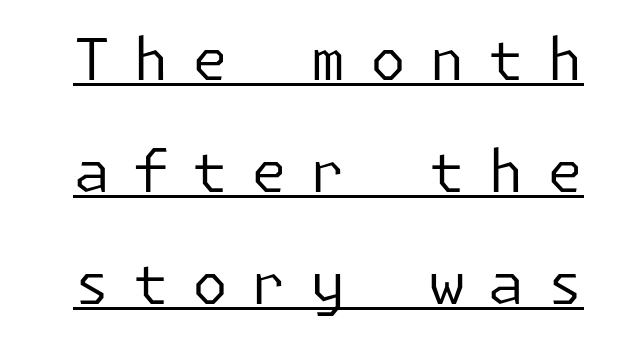
Ordinary non-slanted type is in use. The strokes are not fattened; the text isn't bold. Is this a sans? Yes — the strokes have no serifs. What's the leading like? Stretched, with rows far apart. Compared with undecorated copy, this sample adds a rule below the words.
